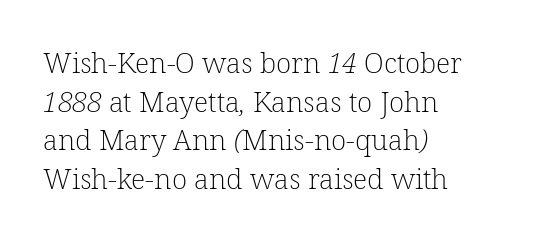
Q: Is the text bold? A: No.
Q: Is the typeface a serif or a sans-serif typeface? A: Serif.
Q: Is the text underlined? A: No.
Q: How is the paragraph aligned? A: Left-aligned.
Q: Is the spacing between letters normal or unusually wide? A: Normal.
Q: Is the spacing between lines tight, normal or loose? A: Normal.
Q: Width (condensed, normal, or wide)? A: Normal.
Q: Stroke contrast? A: Low.
Q: x-height? A: Medium.
Q: Monospaced? A: No.
